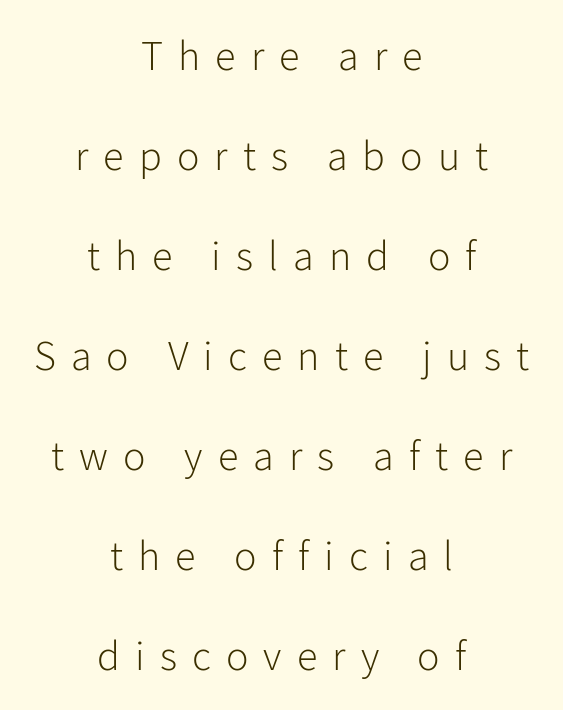
The image shows 42 px light sans-serif type, upright; set centered, loose line spacing (2.38x), unusually wide letter spacing (+0.36 em), not underlined; low stroke contrast and a medium x-height.
